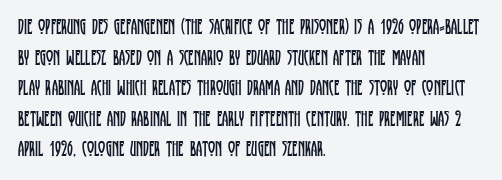
{"italic": "no", "bold": "no", "underline": "no", "align": "left", "line_spacing": "normal", "line_spacing_ratio": 1.39, "letter_spacing": "normal", "letter_spacing_em": 0.0, "glyph_px": 22}
